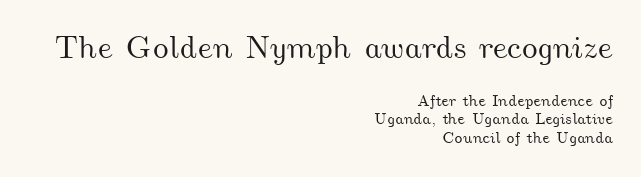
Q: Is the text underlined? A: No.
Q: How is the paragraph aligned? A: Right-aligned.
Q: Is the spacing between letters normal or unusually wide? A: Normal.
Q: Which block of text is set in a larger size, the first (top) or the second (bottom)? A: The first (top) one.
Q: Width (condensed, normal, or wide)? A: Wide.
Q: Stroke contrast? A: Medium.
Q: x-height? A: Small.
Q: Monospaced? A: No.
